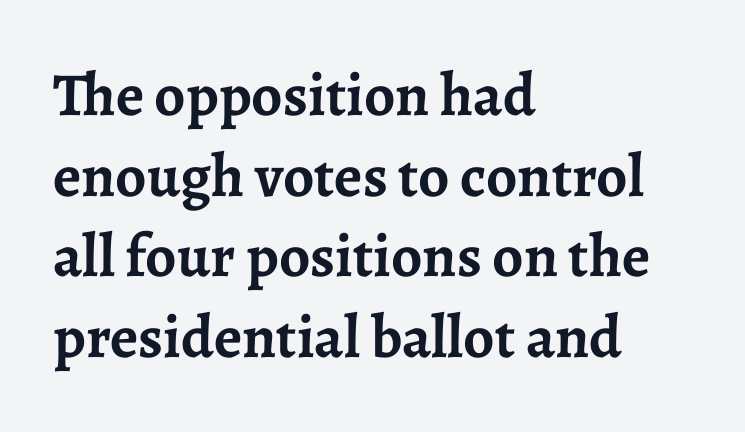
Designer's note — italics off, roman on. Every row of glyphs begins at an identical x-position on the left. The rendering uses a moderate line-height, typical for paragraphs. A serif font was chosen for this passage.
